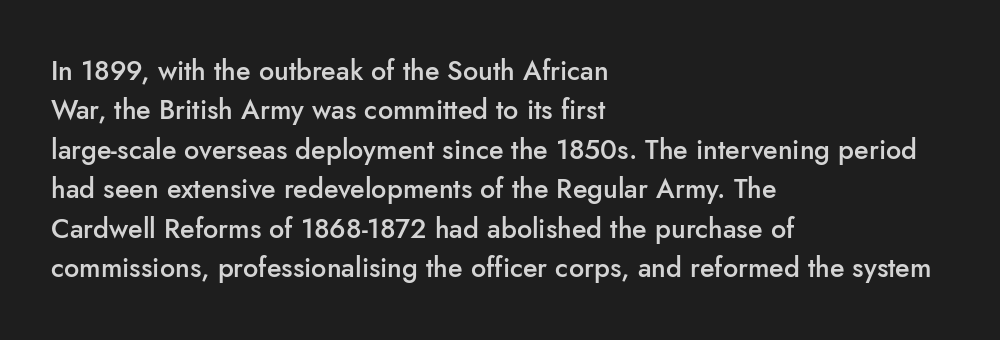
{"italic": "no", "bold": "semi", "underline": "no", "align": "left", "line_spacing": "normal", "line_spacing_ratio": 1.46, "letter_spacing": "normal", "letter_spacing_em": 0.0, "glyph_px": 27}
